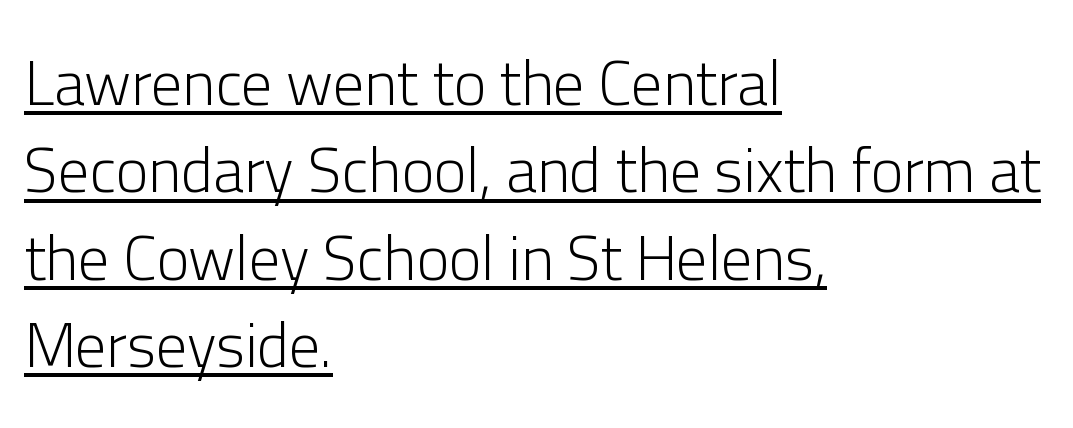
The image shows 62 px light sans-serif type, upright; set left-aligned, normal line spacing (1.41x), normal letter spacing, underlined; low stroke contrast and a medium x-height.
